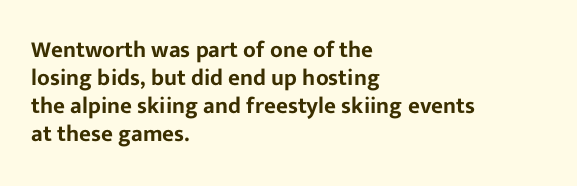
Q: Is the text italic (slanted)? A: No, it is upright.
Q: Is the text underlined? A: No.
Q: How is the paragraph aligned? A: Left-aligned.
Q: Is the spacing between letters normal or unusually wide? A: Normal.
